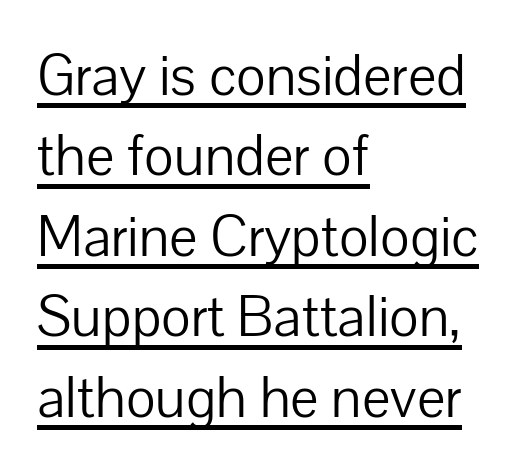
The image shows 60 px light sans-serif type, upright; set left-aligned, normal line spacing (1.34x), normal letter spacing, underlined; low stroke contrast and a medium x-height.
